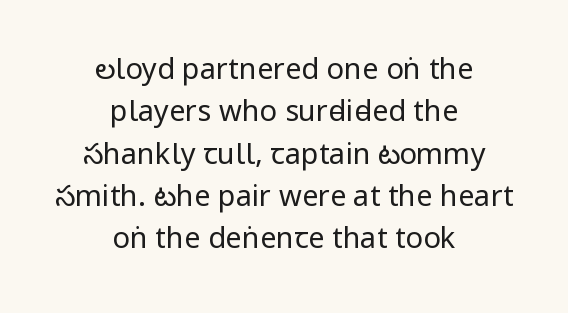
Q: Is the text bold? A: No.
Q: Is the text italic (slanted)? A: No, it is upright.
Q: Is the typeface a serif or a sans-serif typeface? A: Sans-serif.
Q: Is the text underlined? A: No.
Q: How is the paragraph aligned? A: Centered.
Q: Is the spacing between letters normal or unusually wide? A: Normal.
Q: Is the spacing between lines tight, normal or loose? A: Normal.
Q: Width (condensed, normal, or wide)? A: Condensed.
Q: Stroke contrast? A: Low.
